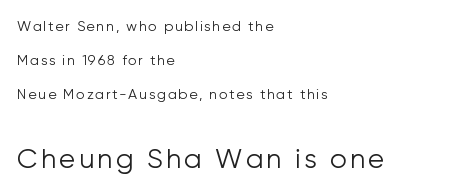
{"italic": "no", "bold": "no", "underline": "no", "align": "left", "line_spacing": "loose", "line_spacing_ratio": 2.43, "larger_block": "second", "size_ratio": 1.93, "glyph_px": 27}
